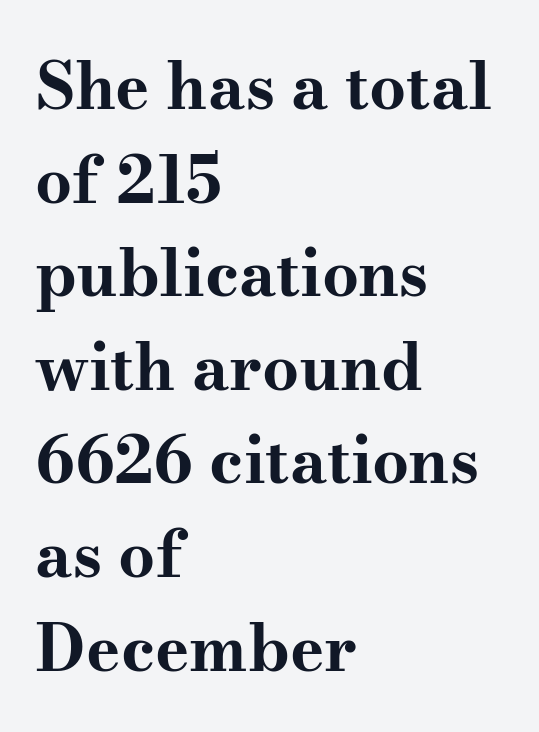
{"serif": "yes", "italic": "no", "bold": "yes", "weight": "bold", "width": "wide", "stroke_contrast": "medium", "x_height": "small", "monospaced": "no", "underline": "no", "align": "left", "line_spacing": "normal", "line_spacing_ratio": 1.44, "letter_spacing": "normal", "letter_spacing_em": 0.0, "glyph_px": 65}
